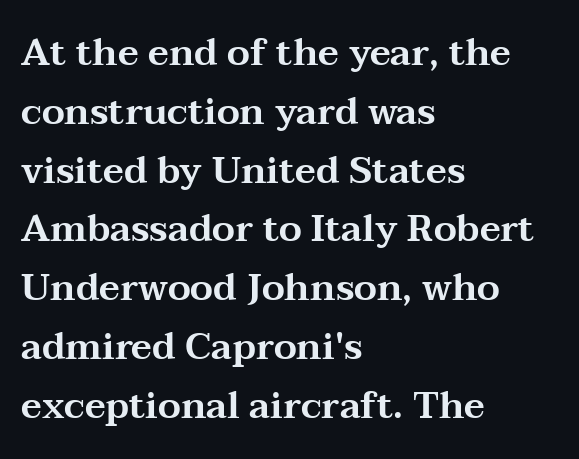
{"serif": "yes", "italic": "no", "width": "wide", "stroke_contrast": "medium", "x_height": "medium", "monospaced": "no", "underline": "no", "align": "left", "line_spacing": "normal", "line_spacing_ratio": 1.59, "letter_spacing": "normal", "letter_spacing_em": 0.0, "glyph_px": 37}
